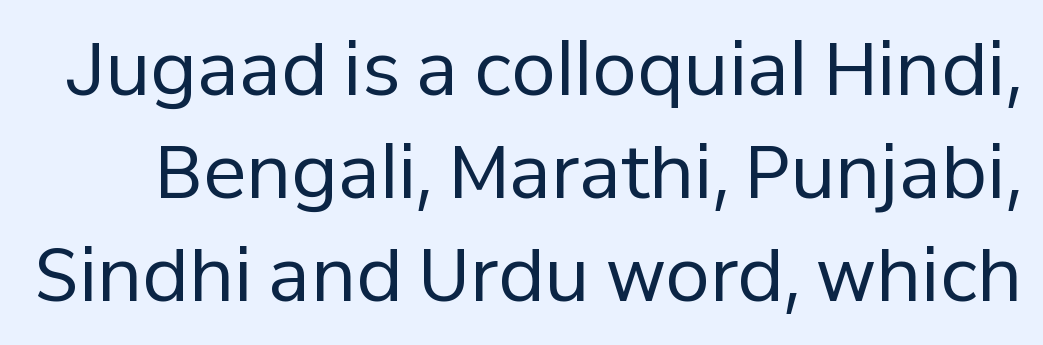
Stroke thickness stays within the range of a standard reading face or lighter. You could call the tracking neutral — neither tight nor loose. The rendering shows plain stroke endings on the letterforms — a sans-serif design. The passage shown stacks its lines at a standard gap. Ascenders rise straight up at ninety degrees.
